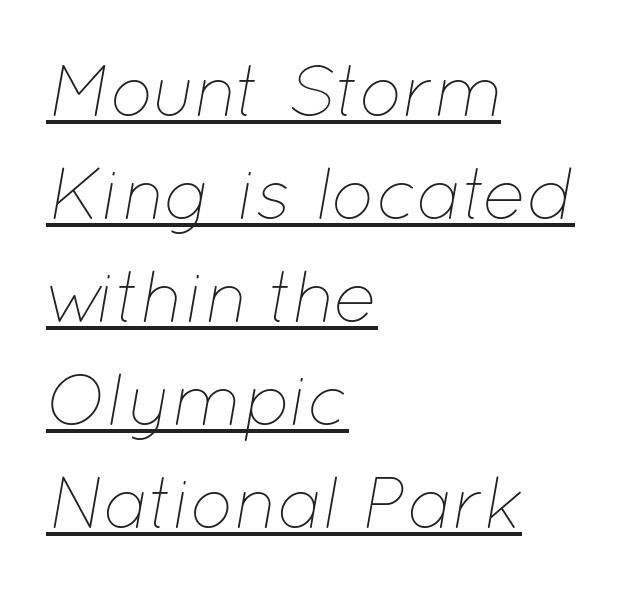
Q: Is the text bold? A: No.
Q: Is the text italic (slanted)? A: Yes, it leans right by about 12 degrees.
Q: Is the text underlined? A: Yes.
Q: How is the paragraph aligned? A: Left-aligned.
Q: Is the spacing between letters normal or unusually wide? A: Normal.
Q: Is the spacing between lines tight, normal or loose? A: Normal.
Q: Width (condensed, normal, or wide)? A: Normal.
Q: Stroke contrast? A: Low.
Q: x-height? A: Medium.
Q: Monospaced? A: No.
